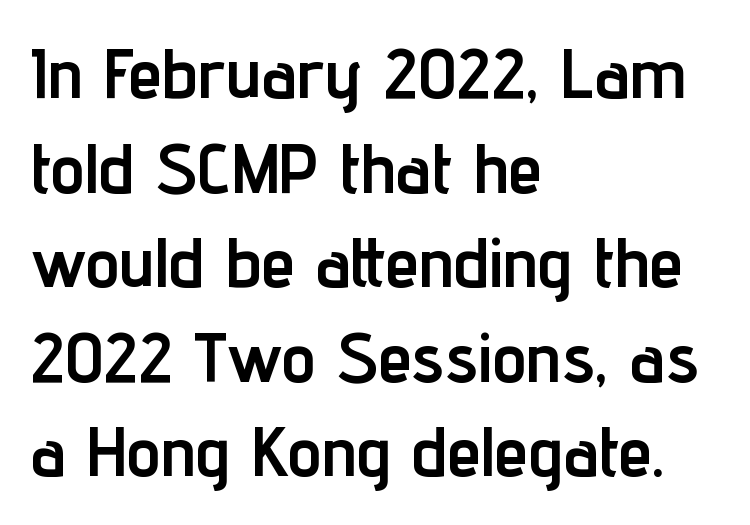
Q: Is the text bold? A: Yes.
Q: Is the text italic (slanted)? A: No, it is upright.
Q: Is the typeface a serif or a sans-serif typeface? A: Sans-serif.
Q: Is the text underlined? A: No.
Q: How is the paragraph aligned? A: Left-aligned.
Q: Is the spacing between letters normal or unusually wide? A: Normal.
Q: Is the spacing between lines tight, normal or loose? A: Normal.
Q: Width (condensed, normal, or wide)? A: Condensed.
Q: Stroke contrast? A: Low.
Q: x-height? A: Medium.
Q: Monospaced? A: No.
